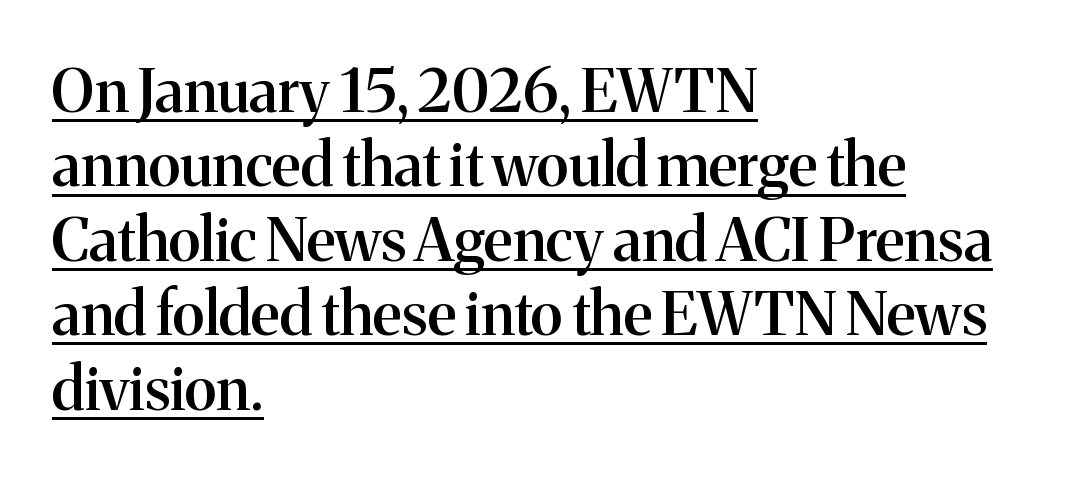
{"serif": "yes", "italic": "no", "bold": "semi", "weight": "semibold", "width": "normal", "stroke_contrast": "medium", "x_height": "medium", "monospaced": "no", "underline": "yes", "align": "left", "line_spacing_ratio": 1.24, "letter_spacing": "normal", "letter_spacing_em": 0.0, "glyph_px": 60}
